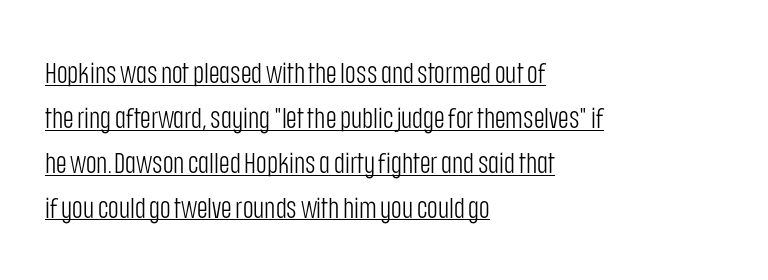
Is there any slant? The stems are plumb. Spacing verdict: proportional, widths tailored to each character. Emphasis is given by a line drawn under the lettering. Type style note: lacks serifs. The letters sit at their default tracking, neither squeezed nor spread. Caption: multi-line text, flush left, ragged right.
